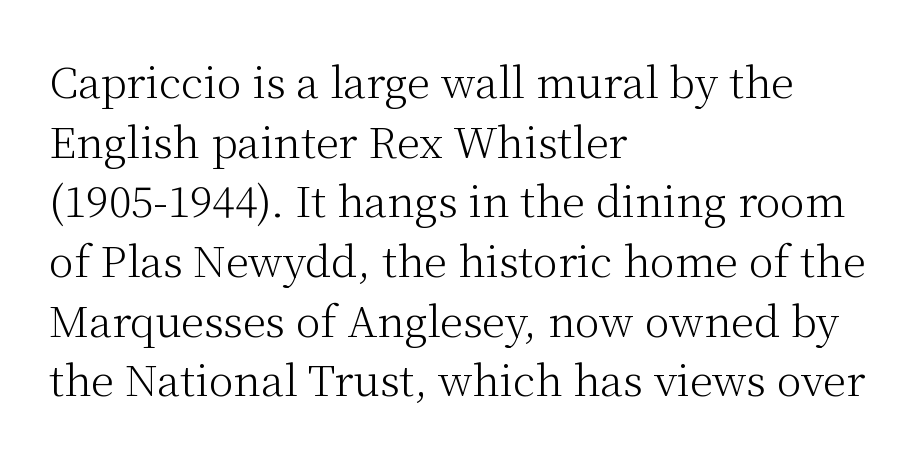
{"serif": "yes", "italic": "no", "bold": "no", "weight": "light", "width": "normal", "stroke_contrast": "medium", "x_height": "medium", "monospaced": "no", "underline": "no", "align": "left", "line_spacing": "normal", "line_spacing_ratio": 1.42, "letter_spacing": "normal", "letter_spacing_em": 0.0, "glyph_px": 42}
